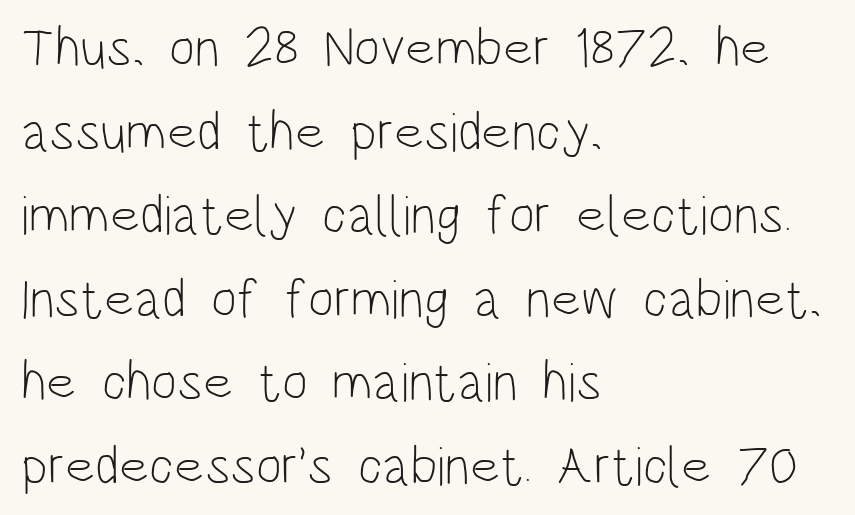
Q: Is the text bold? A: No.
Q: Is the text italic (slanted)? A: No, it is upright.
Q: Is the typeface a serif or a sans-serif typeface? A: Sans-serif.
Q: Is the text underlined? A: No.
Q: How is the paragraph aligned? A: Left-aligned.
Q: Is the spacing between letters normal or unusually wide? A: Normal.
Q: Is the spacing between lines tight, normal or loose? A: Normal.
Q: Width (condensed, normal, or wide)? A: Condensed.
Q: Stroke contrast? A: Low.
Q: x-height? A: Large.
Q: Monospaced? A: No.
